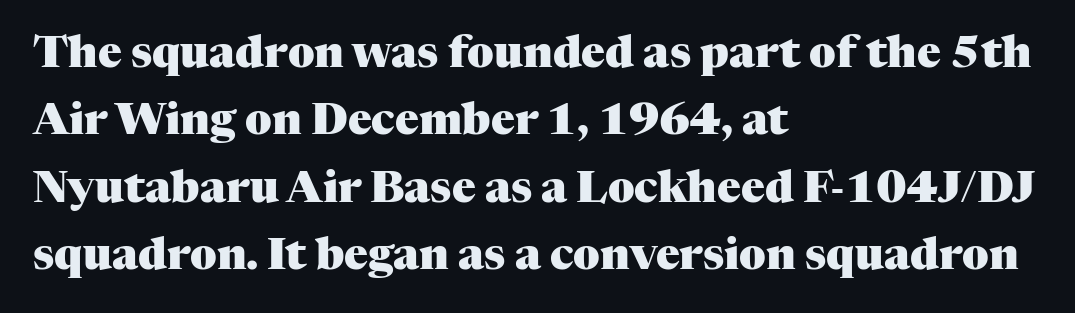
Q: Is the text bold? A: Yes.
Q: Is the text italic (slanted)? A: No, it is upright.
Q: Is the typeface a serif or a sans-serif typeface? A: Serif.
Q: Is the text underlined? A: No.
Q: How is the paragraph aligned? A: Left-aligned.
Q: Is the spacing between letters normal or unusually wide? A: Normal.
Q: Is the spacing between lines tight, normal or loose? A: Normal.
Q: Width (condensed, normal, or wide)? A: Normal.
Q: Stroke contrast? A: Medium.
Q: x-height? A: Medium.
Q: Monospaced? A: No.
